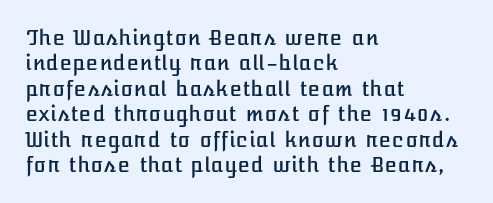
Q: Is the text italic (slanted)? A: No, it is upright.
Q: Is the text underlined? A: No.
Q: How is the paragraph aligned? A: Left-aligned.
Q: Is the spacing between letters normal or unusually wide? A: Normal.
Q: Is the spacing between lines tight, normal or loose? A: Normal.
